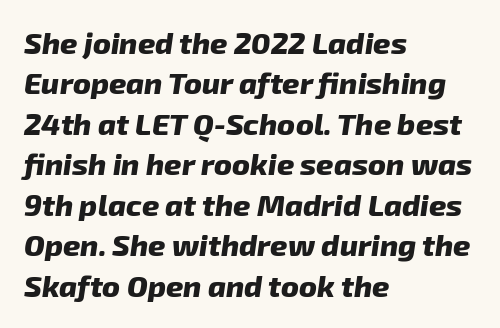
The image shows 30 px heavy type, italic (leaning right); set left-aligned, normal line spacing (1.35x), normal letter spacing, not underlined; low stroke contrast and a medium x-height.
